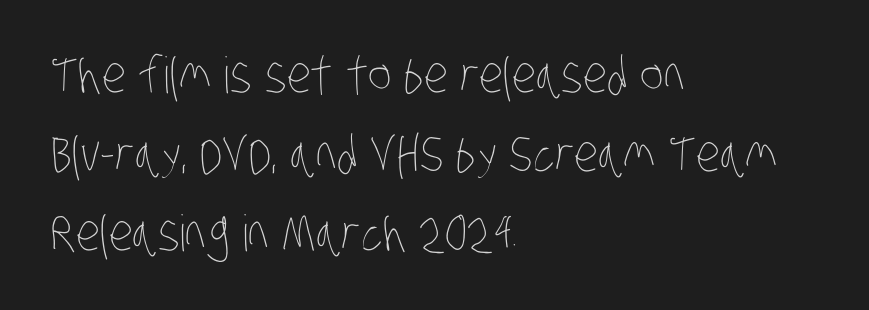
{"bold": "no", "weight": "thin", "width": "condensed", "stroke_contrast": "low", "x_height": "large", "monospaced": "no", "underline": "no", "align": "left", "line_spacing": "normal", "line_spacing_ratio": 1.58, "letter_spacing": "normal", "letter_spacing_em": 0.0, "glyph_px": 50}
